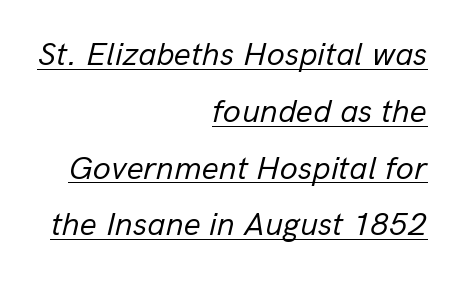
{"italic": "yes", "lean": "right", "slant_degrees": 13, "bold": "no", "weight": "regular", "width": "normal", "stroke_contrast": "low", "x_height": "medium", "monospaced": "no", "underline": "yes", "align": "right", "line_spacing_ratio": 1.72, "letter_spacing": "normal", "letter_spacing_em": 0.0, "glyph_px": 33}
